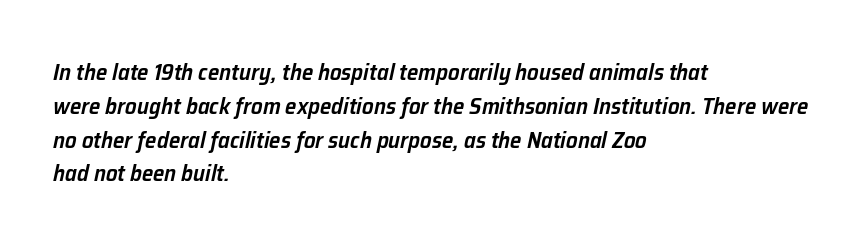
{"italic": "yes", "lean": "right", "slant_degrees": 12, "bold": "semi", "underline": "no", "align": "left", "line_spacing": "normal", "line_spacing_ratio": 1.47, "letter_spacing": "normal", "letter_spacing_em": 0.0, "glyph_px": 23}
